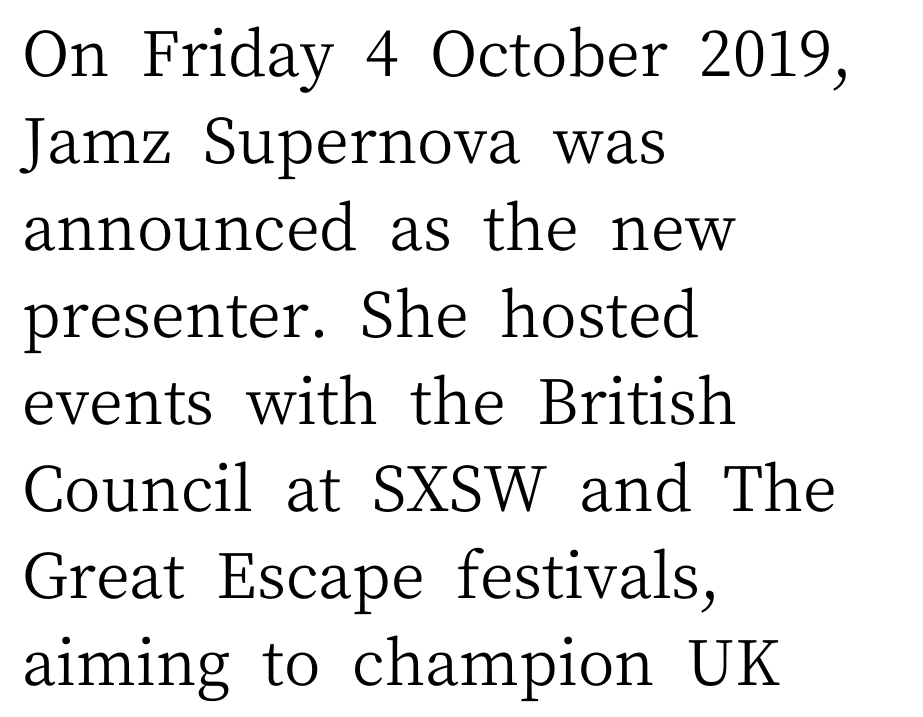
A classic flush-left, rag-right setting is used for this passage. Posture: straight, roman, zero tilt. Rows of type keep a routine distance in the vertical direction. Note the varied advance widths — an 'i' is clearly narrower than an 'm'. No chunkiness to these letters — they're not bold. Classification — serif.
